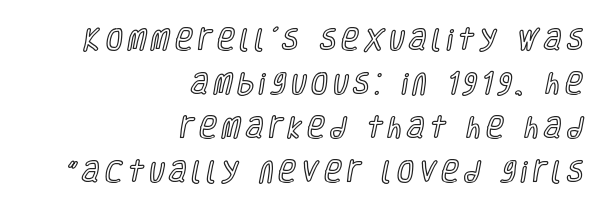
Q: Is the text italic (slanted)? A: Yes.
Q: Is the text underlined? A: No.
Q: How is the paragraph aligned? A: Right-aligned.
Q: Is the spacing between letters normal or unusually wide? A: Unusually wide.
